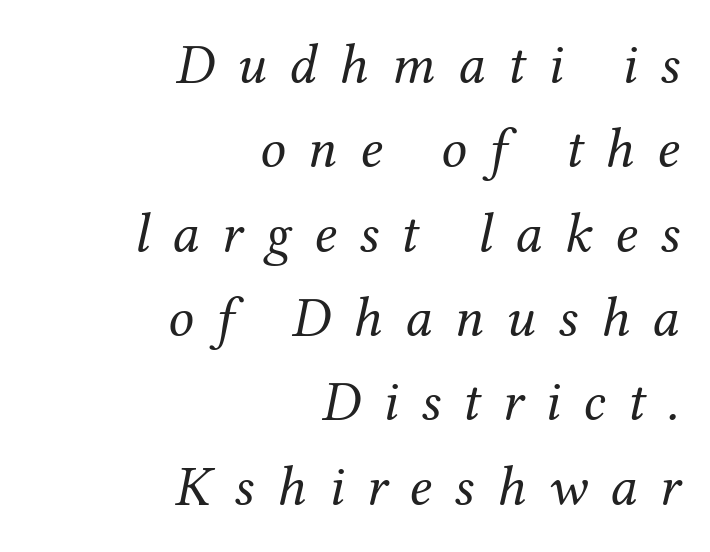
Q: Is the text bold? A: No.
Q: Is the text italic (slanted)? A: Yes, it leans right by about 12 degrees.
Q: Is the typeface a serif or a sans-serif typeface? A: Serif.
Q: Is the text underlined? A: No.
Q: How is the paragraph aligned? A: Right-aligned.
Q: Is the spacing between letters normal or unusually wide? A: Unusually wide.
Q: Is the spacing between lines tight, normal or loose? A: Normal.
Q: Width (condensed, normal, or wide)? A: Normal.
Q: Stroke contrast? A: Medium.
Q: x-height? A: Medium.
Q: Monospaced? A: No.
